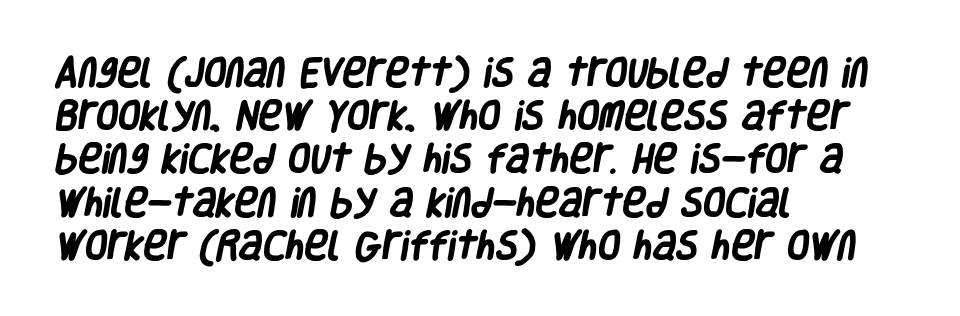
Tracking here is standard; glyphs follow each other at the usual distance. Font category for this specimen: sans-serif. What weight is shown? A full bold with thick strokes. Check under the words: just untouched page. Note the varied advance widths — an 'i' is clearly narrower than an 'm'. Regarding leading, the lines here are spaced in the standard way.
